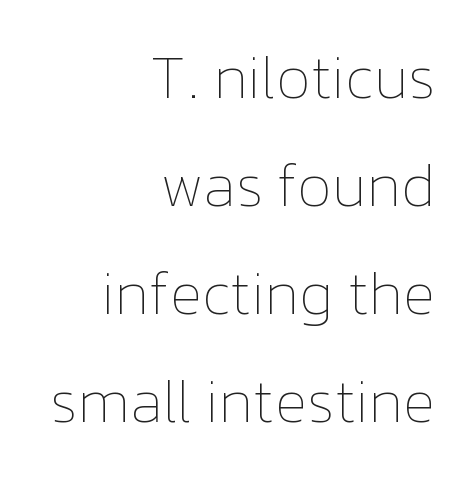
The image shows 61 px thin type, upright; set right-aligned, line spacing 1.77x, normal letter spacing, not underlined; low stroke contrast and a medium x-height.
